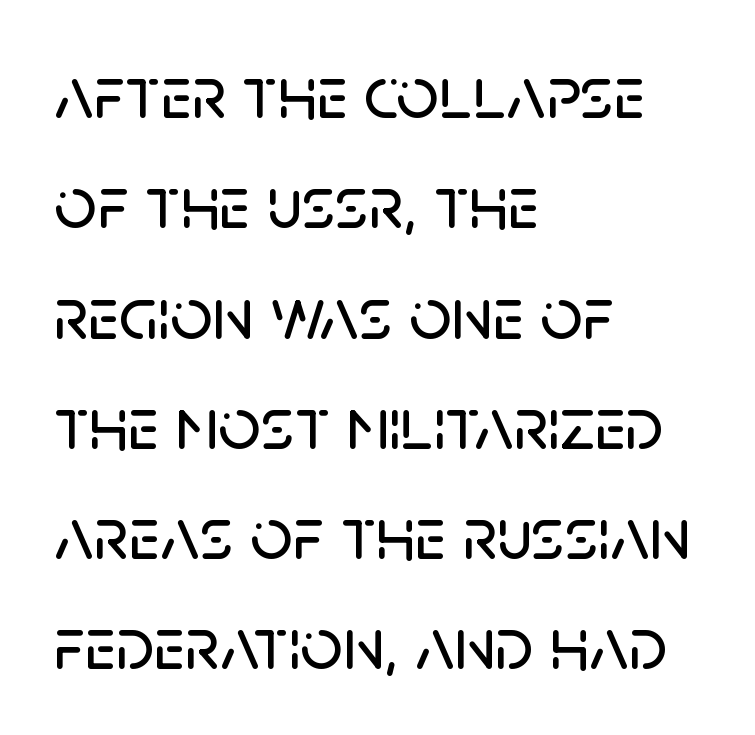
Lines of text with bare space underneath. Characters remain perfectly vertical along every line. This sample has the flowing, uneven cadence of proportional lettering. Reading down the block, your eye returns to a fixed left position each line. Note: no serifs on the glyphs.
